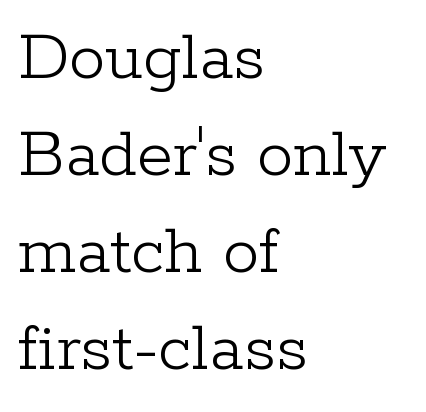
The image shows 73 px light serif type, upright; set left-aligned, normal line spacing (1.33x), normal letter spacing, not underlined; low stroke contrast and a medium x-height.
